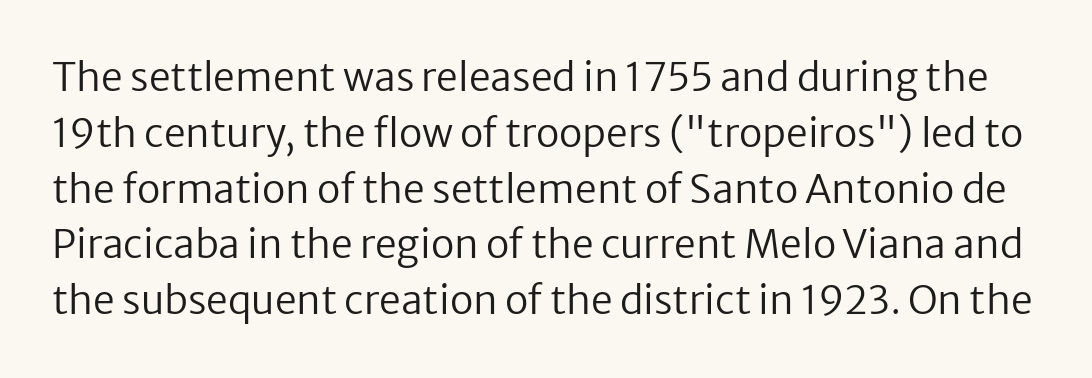
The image shows 39 px regular-weight sans-serif type, upright; set normal line spacing (1.43x), normal letter spacing, not underlined; low stroke contrast and a medium x-height.
